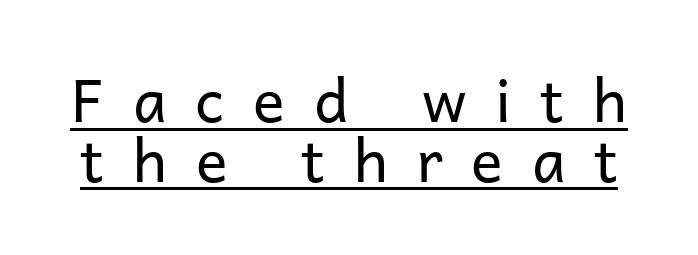
Q: Is the text bold? A: No.
Q: Is the text italic (slanted)? A: No, it is upright.
Q: Is the typeface a serif or a sans-serif typeface? A: Sans-serif.
Q: Is the text underlined? A: Yes.
Q: Is the spacing between letters normal or unusually wide? A: Unusually wide.
Q: Is the spacing between lines tight, normal or loose? A: Tight.
Q: Width (condensed, normal, or wide)? A: Normal.
Q: Stroke contrast? A: Low.
Q: x-height? A: Medium.
Q: Monospaced? A: No.
